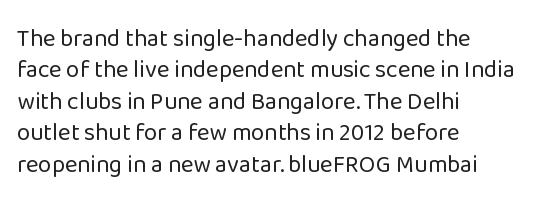
{"italic": "no", "bold": "no", "underline": "no", "align": "left", "line_spacing": "normal", "line_spacing_ratio": 1.31, "letter_spacing": "normal", "letter_spacing_em": 0.0, "glyph_px": 24}
